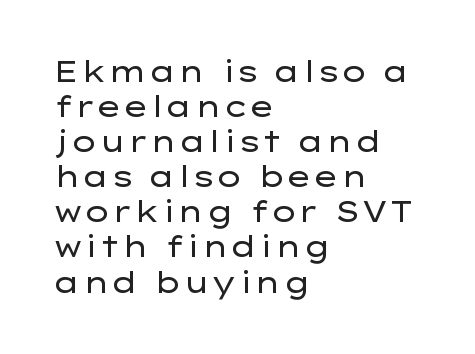
The image shows 29 px regular-weight, wide sans-serif type, upright; set left-aligned, line spacing 1.21x, normal letter spacing, not underlined; low stroke contrast and a medium x-height.
